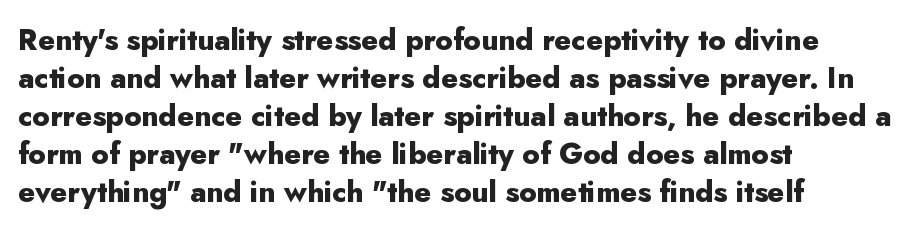
{"serif": "no", "italic": "no", "bold": "yes", "weight": "heavy", "width": "normal", "stroke_contrast": "low", "x_height": "small", "monospaced": "no", "underline": "no", "align": "left", "line_spacing": "normal", "line_spacing_ratio": 1.31, "letter_spacing": "normal", "letter_spacing_em": 0.0, "glyph_px": 29}
